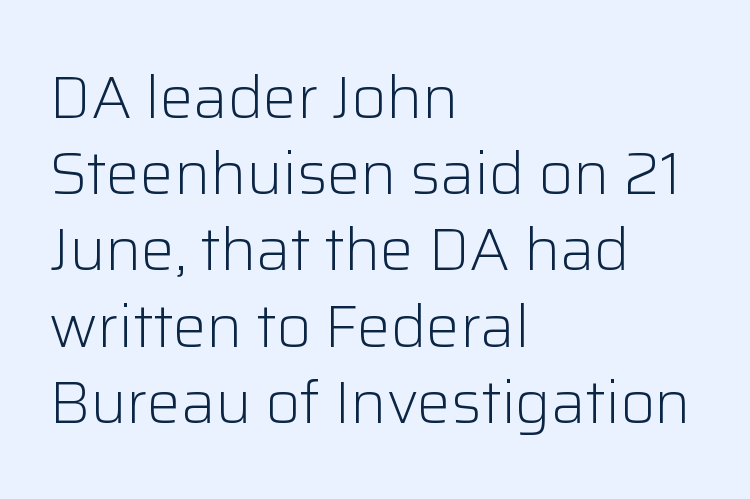
Q: Is the text bold? A: No.
Q: Is the text italic (slanted)? A: No, it is upright.
Q: Is the typeface a serif or a sans-serif typeface? A: Sans-serif.
Q: Is the text underlined? A: No.
Q: How is the paragraph aligned? A: Left-aligned.
Q: Is the spacing between letters normal or unusually wide? A: Normal.
Q: Is the spacing between lines tight, normal or loose? A: Normal.
Q: Width (condensed, normal, or wide)? A: Normal.
Q: Stroke contrast? A: Low.
Q: x-height? A: Medium.
Q: Monospaced? A: No.
